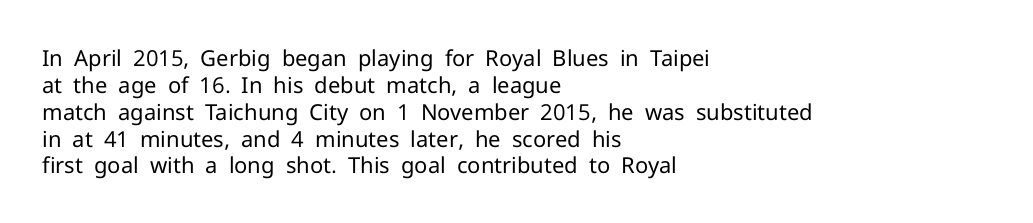
Q: Is the text bold? A: No.
Q: Is the text italic (slanted)? A: No, it is upright.
Q: Is the text underlined? A: No.
Q: How is the paragraph aligned? A: Left-aligned.
Q: Is the spacing between letters normal or unusually wide? A: Normal.
